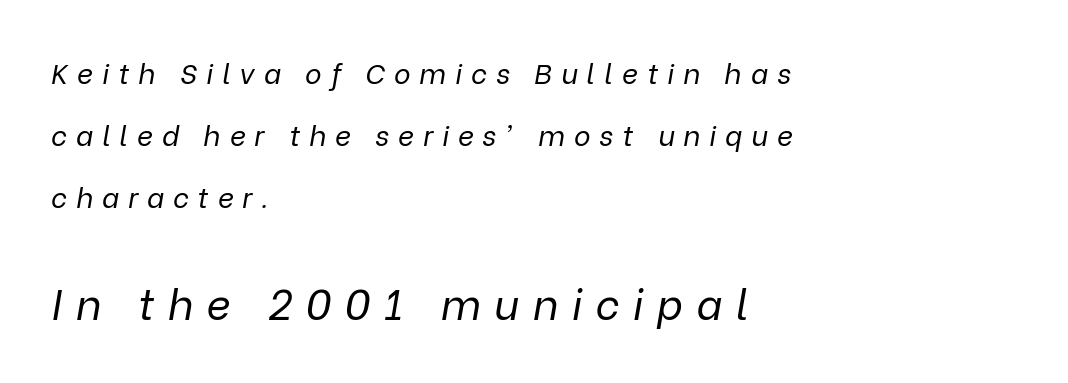
This is not heavy type; no bold has been used. The face used here is proportionally spaced, like ordinary book or web type. You get the small type first, then a jump to larger type. The gaps between neighbouring characters are conspicuously large. Rendered with sloped, italic letterforms.
